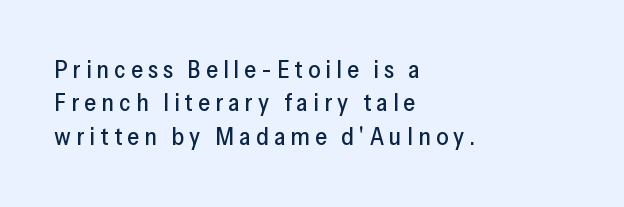
The image shows 24 px text type, upright; set left-aligned, normal line spacing (1.39x), unusually wide letter spacing (+0.22 em), not underlined.
